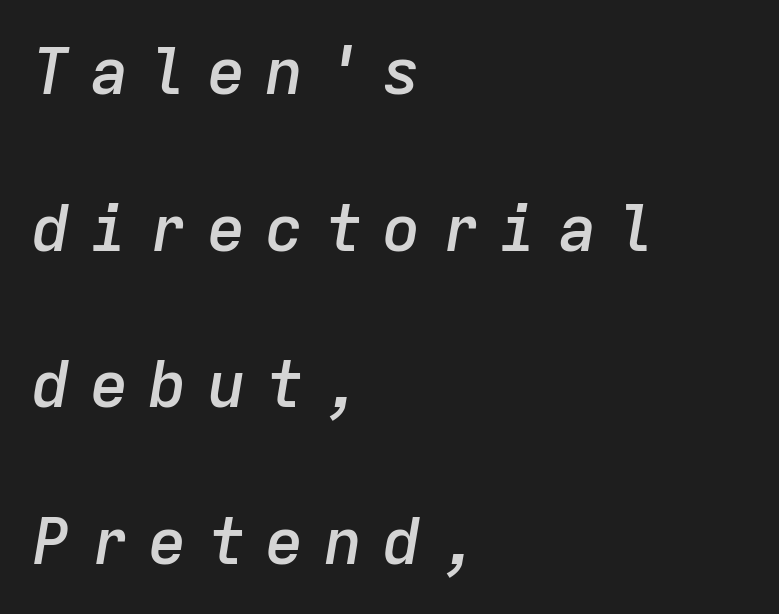
The image shows 65 px semibold type, italic (leaning right), monospaced; set left-aligned, loose line spacing (2.41x), unusually wide letter spacing (+0.3 em), not underlined; low stroke contrast and a medium x-height.
